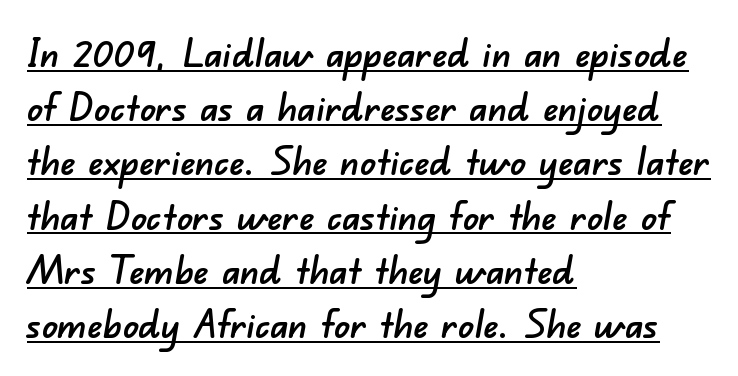
Q: Is the typeface a serif or a sans-serif typeface? A: Sans-serif.
Q: Is the text underlined? A: Yes.
Q: How is the paragraph aligned? A: Left-aligned.
Q: Is the spacing between letters normal or unusually wide? A: Normal.
Q: Is the spacing between lines tight, normal or loose? A: Normal.
Q: Width (condensed, normal, or wide)? A: Normal.
Q: Stroke contrast? A: Low.
Q: x-height? A: Small.
Q: Monospaced? A: No.
